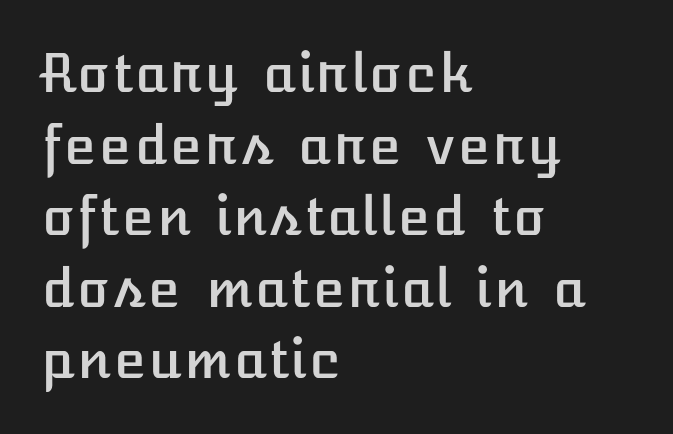
The image shows 53 px text type, upright; set left-aligned, normal line spacing (1.35x), normal letter spacing, not underlined; low stroke contrast and a medium x-height.
